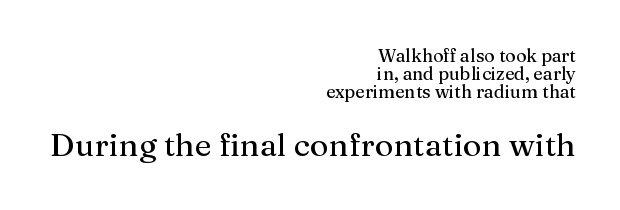
Q: Is the text italic (slanted)? A: No, it is upright.
Q: Is the typeface a serif or a sans-serif typeface? A: Serif.
Q: Is the text underlined? A: No.
Q: How is the paragraph aligned? A: Right-aligned.
Q: Is the spacing between letters normal or unusually wide? A: Normal.
Q: Is the spacing between lines tight, normal or loose? A: Tight.
Q: Which block of text is set in a larger size, the first (top) or the second (bottom)? A: The second (bottom) one.
Q: Width (condensed, normal, or wide)? A: Normal.
Q: Stroke contrast? A: Medium.
Q: x-height? A: Medium.
Q: Monospaced? A: No.
